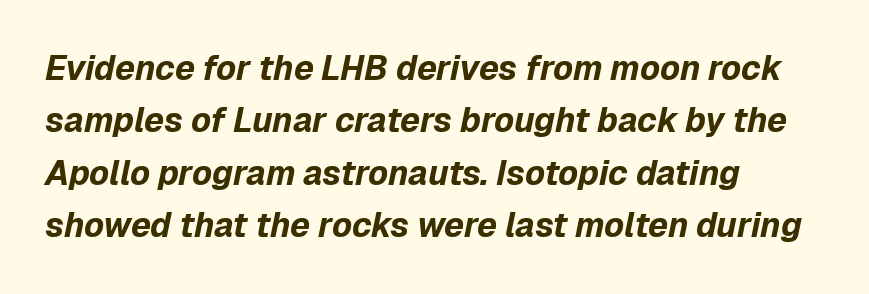
Q: Is the text bold? A: Yes.
Q: Is the text italic (slanted)? A: Yes, it leans right by about 12 degrees.
Q: Is the text underlined? A: No.
Q: How is the paragraph aligned? A: Left-aligned.
Q: Is the spacing between letters normal or unusually wide? A: Normal.
Q: Is the spacing between lines tight, normal or loose? A: Normal.
Q: Width (condensed, normal, or wide)? A: Normal.
Q: Stroke contrast? A: Low.
Q: x-height? A: Medium.
Q: Monospaced? A: No.
